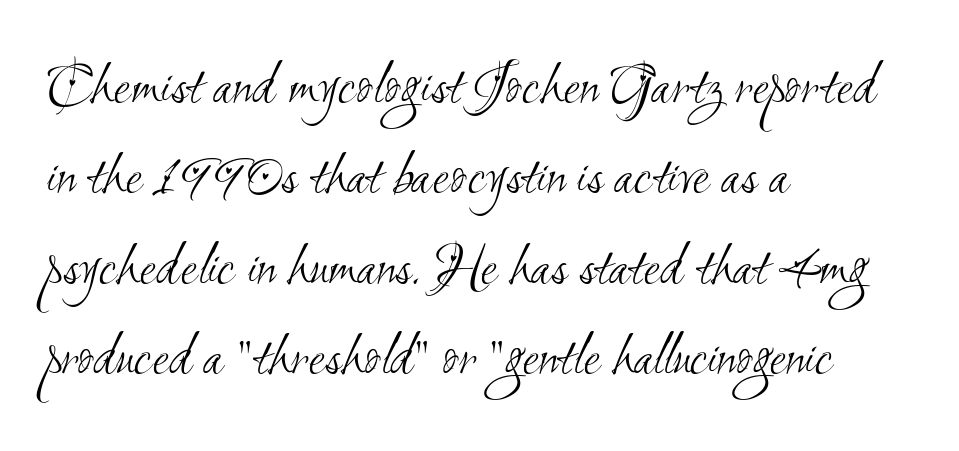
The image shows 61 px light, condensed sans-serif type; set left-aligned, normal line spacing (1.48x), normal letter spacing, not underlined; medium stroke contrast and a small x-height.
